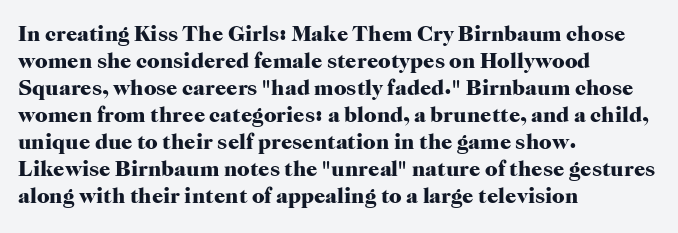
{"italic": "no", "bold": "yes", "underline": "no", "align": "left", "line_spacing_ratio": 1.23, "letter_spacing": "normal", "letter_spacing_em": 0.0, "glyph_px": 22}
